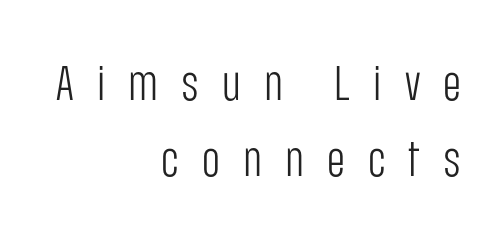
The image shows 49 px light, condensed sans-serif type, upright; set right-aligned, normal line spacing (1.56x), unusually wide letter spacing (+0.47 em), not underlined; low stroke contrast and a large x-height.
